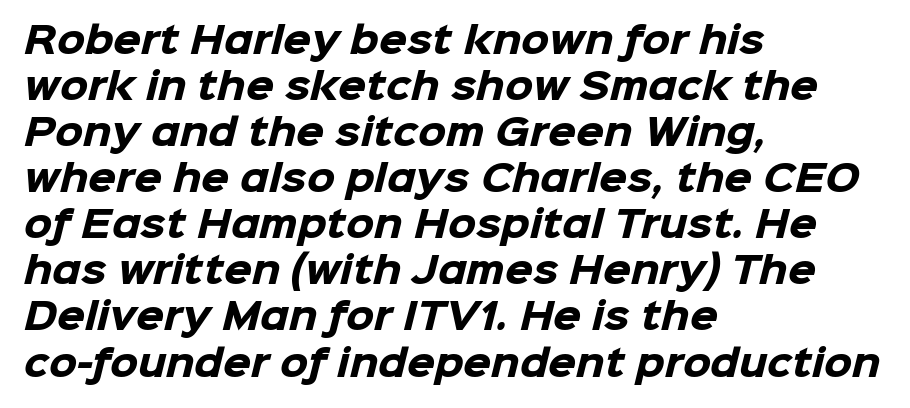
{"serif": "no", "bold": "yes", "weight": "heavy", "width": "normal", "stroke_contrast": "low", "x_height": "medium", "monospaced": "no", "underline": "no", "align": "left", "line_spacing": "normal", "line_spacing_ratio": 1.28, "letter_spacing": "normal", "letter_spacing_em": 0.0, "glyph_px": 36}
